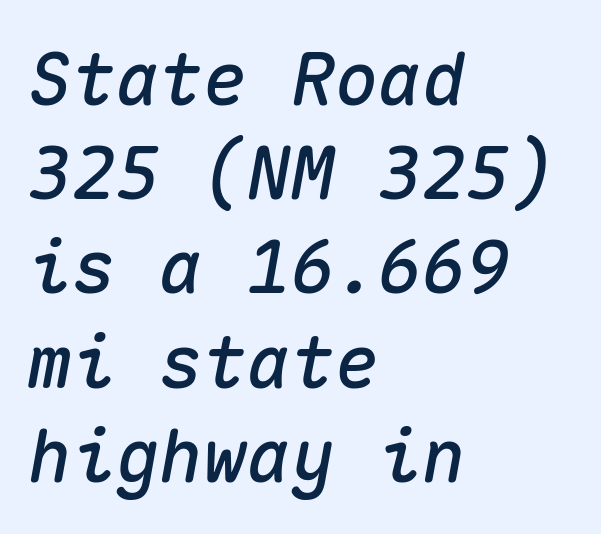
The image shows 73 px text type, italic (leaning right), monospaced; set left-aligned, normal line spacing (1.29x), normal letter spacing, not underlined; medium stroke contrast and a medium x-height.
